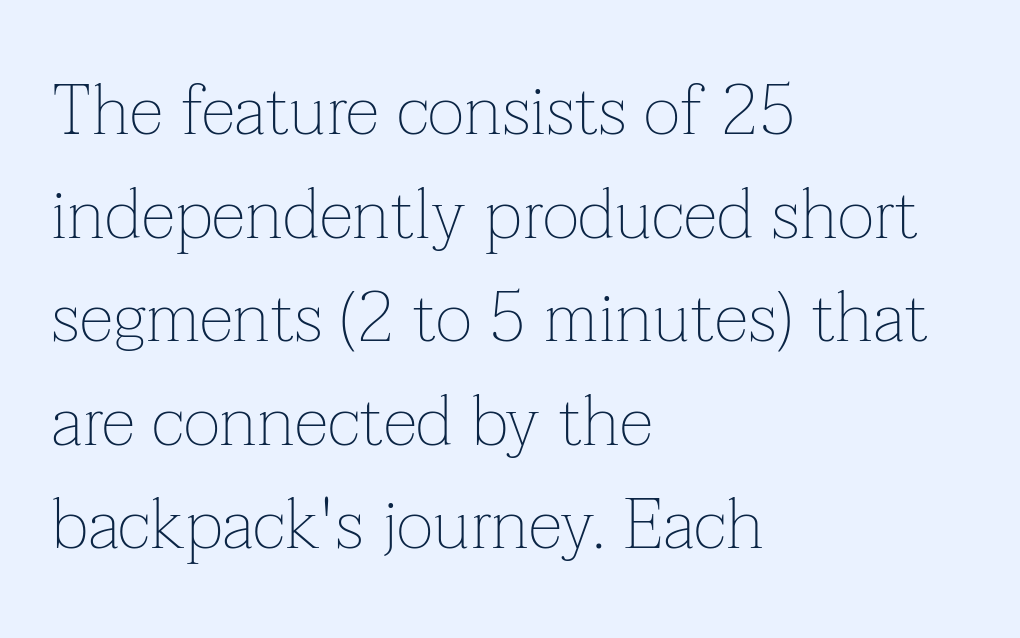
The rendering uses a moderate line-height, typical for paragraphs. In CSS terms this would be text-align: left. This rendering employs a face with finishing strokes, i.e., a serif. The rendering uses natural spacing where letterforms have individual widths.
